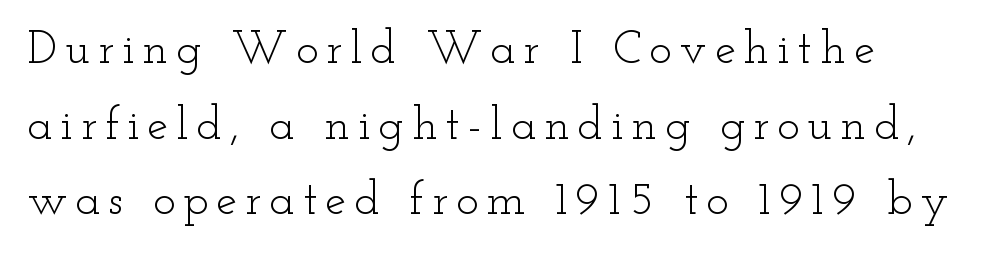
The image shows 47 px light, wide serif type, upright; set normal line spacing (1.61x), not underlined; low stroke contrast and a small x-height.
